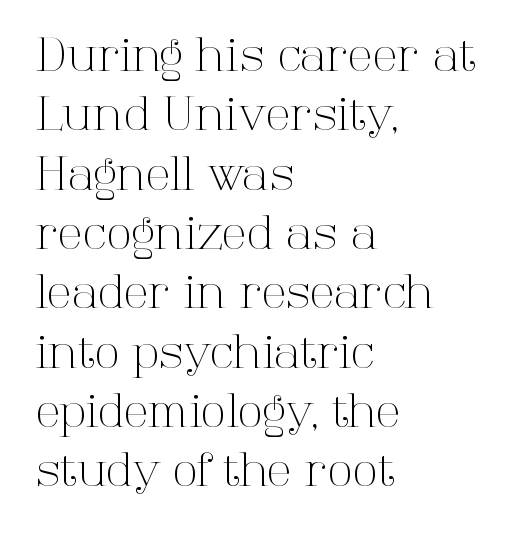
{"serif": "yes", "italic": "no", "bold": "no", "weight": "light", "width": "normal", "stroke_contrast": "high", "x_height": "medium", "monospaced": "no", "underline": "no", "align": "left", "line_spacing": "normal", "line_spacing_ratio": 1.29, "letter_spacing": "normal", "letter_spacing_em": 0.0, "glyph_px": 46}
